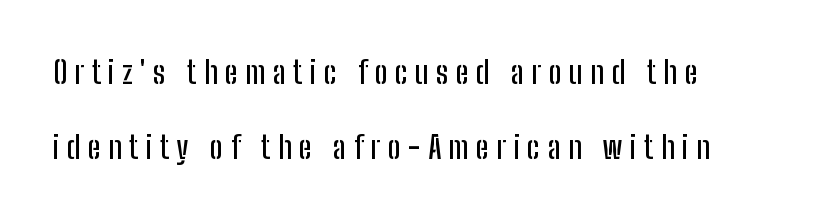
Q: Is the text italic (slanted)? A: No, it is upright.
Q: Is the typeface a serif or a sans-serif typeface? A: Sans-serif.
Q: Is the text underlined? A: No.
Q: Is the spacing between letters normal or unusually wide? A: Unusually wide.
Q: Is the spacing between lines tight, normal or loose? A: Loose.
Q: Width (condensed, normal, or wide)? A: Condensed.
Q: Stroke contrast? A: Low.
Q: x-height? A: Medium.
Q: Monospaced? A: No.
